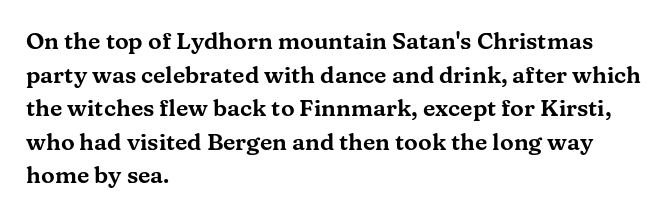
{"italic": "no", "underline": "no", "align": "left", "line_spacing": "normal", "line_spacing_ratio": 1.46, "letter_spacing": "normal", "letter_spacing_em": 0.0, "glyph_px": 23}
